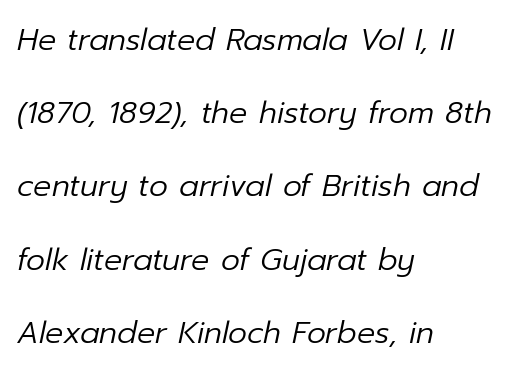
Q: Is the text bold? A: No.
Q: Is the text italic (slanted)? A: Yes, it leans right by about 12 degrees.
Q: Is the text underlined? A: No.
Q: How is the paragraph aligned? A: Left-aligned.
Q: Is the spacing between letters normal or unusually wide? A: Normal.
Q: Is the spacing between lines tight, normal or loose? A: Loose.
Q: Width (condensed, normal, or wide)? A: Normal.
Q: Stroke contrast? A: Low.
Q: x-height? A: Medium.
Q: Monospaced? A: No.
